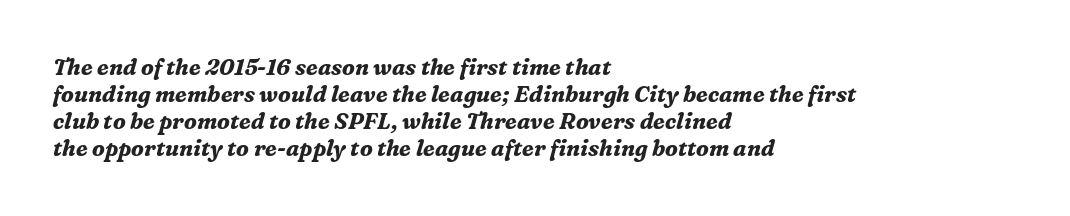
{"italic": "yes", "lean": "right", "slant_degrees": 16, "bold": "yes", "underline": "no", "align": "left", "line_spacing_ratio": 1.23, "letter_spacing": "normal", "letter_spacing_em": 0.0, "glyph_px": 22}
